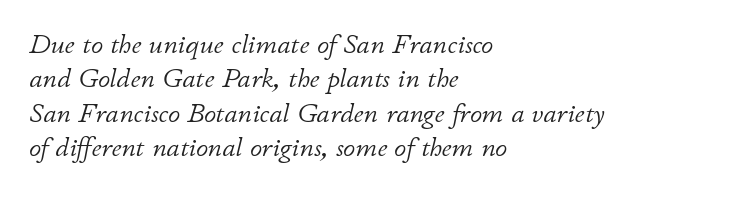
{"italic": "yes", "lean": "right", "slant_degrees": 11, "bold": "no", "underline": "no", "align": "left", "line_spacing": "normal", "line_spacing_ratio": 1.27, "letter_spacing": "normal", "letter_spacing_em": 0.0, "glyph_px": 27}
